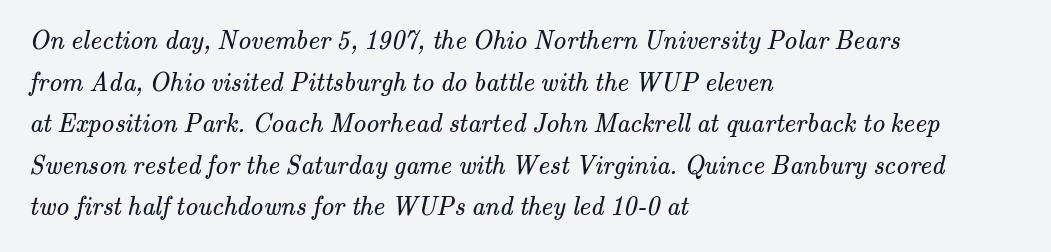
Type without underlining. Casual observation: everything's shoved over to the left. On a weight scale, this lands at 450 or below. These lines sit exactly where default settings would place them. The horizontal fit of the characters is conventional and even.
